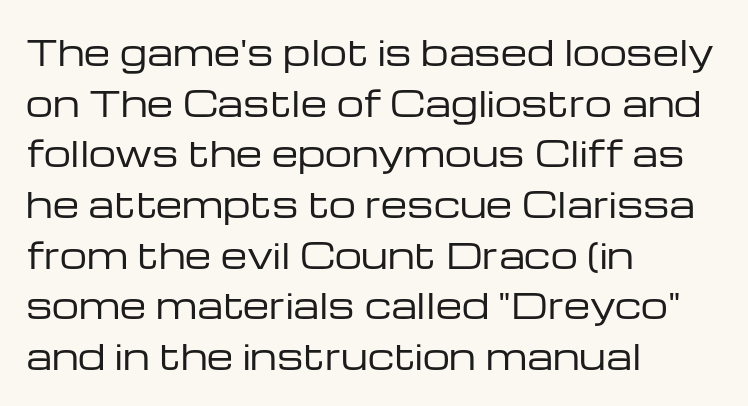
The image shows 34 px regular-weight, wide sans-serif type, upright; set left-aligned, normal line spacing (1.49x), normal letter spacing, not underlined; low stroke contrast and a medium x-height.
